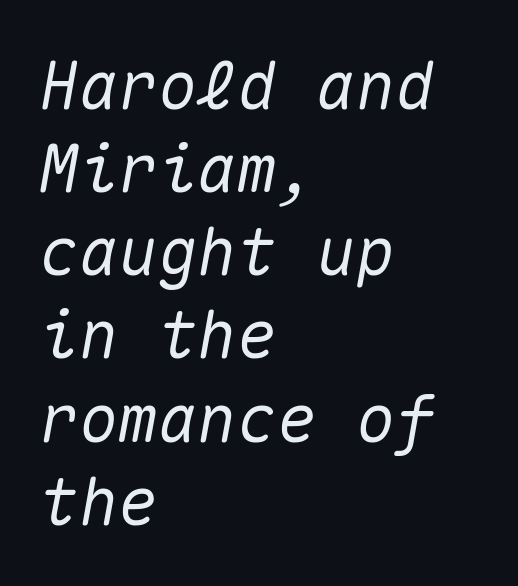
The image shows 66 px text type, italic (leaning right), monospaced; set left-aligned, normal line spacing (1.26x), normal letter spacing, not underlined; medium stroke contrast and a medium x-height.
